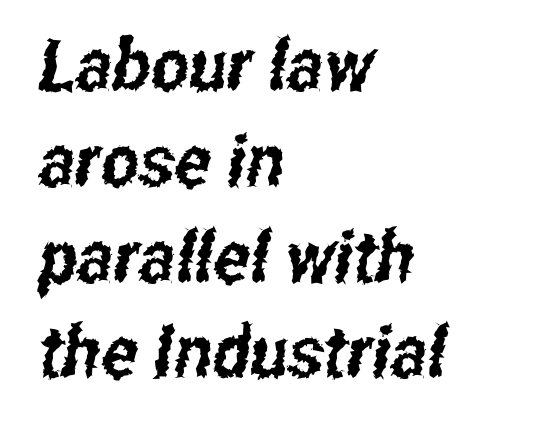
The rendering anchors every line to the left-hand side. In terms of leading, this rendering sits right in the middle. A typesetter would call this proportional, since set widths differ per character. The foot of each line stays bare and open.
